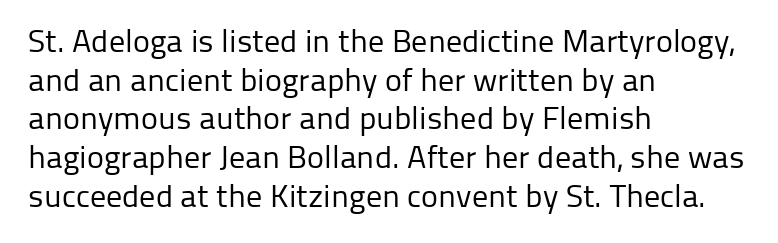
Q: Is the text bold? A: No.
Q: Is the text italic (slanted)? A: No, it is upright.
Q: Is the typeface a serif or a sans-serif typeface? A: Sans-serif.
Q: Is the text underlined? A: No.
Q: How is the paragraph aligned? A: Left-aligned.
Q: Is the spacing between letters normal or unusually wide? A: Normal.
Q: Width (condensed, normal, or wide)? A: Normal.
Q: Stroke contrast? A: Low.
Q: x-height? A: Medium.
Q: Monospaced? A: No.
